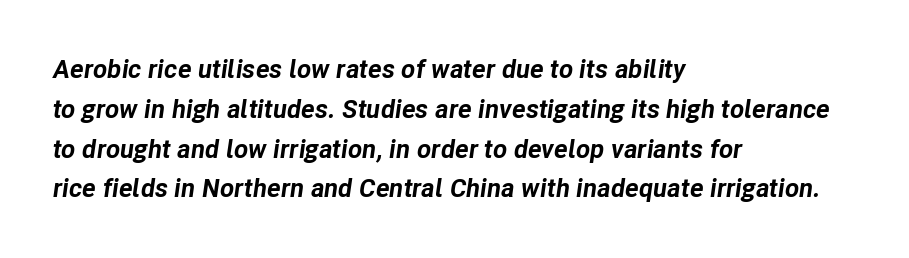
{"italic": "yes", "lean": "right", "slant_degrees": 8, "bold": "yes", "underline": "no", "align": "left", "line_spacing": "normal", "line_spacing_ratio": 1.53, "letter_spacing": "normal", "letter_spacing_em": 0.0, "glyph_px": 26}
